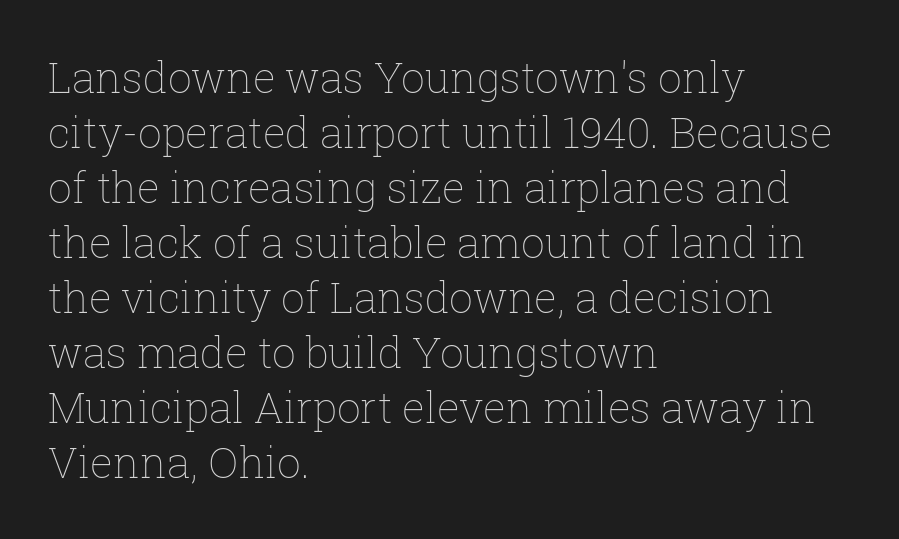
Q: Is the text bold? A: No.
Q: Is the text italic (slanted)? A: No, it is upright.
Q: Is the text underlined? A: No.
Q: How is the paragraph aligned? A: Left-aligned.
Q: Is the spacing between letters normal or unusually wide? A: Normal.
Q: Is the spacing between lines tight, normal or loose? A: Normal.
Q: Width (condensed, normal, or wide)? A: Normal.
Q: Stroke contrast? A: Low.
Q: x-height? A: Medium.
Q: Monospaced? A: No.
